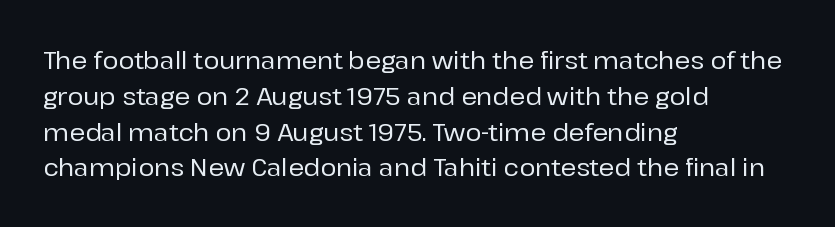
The image shows 24 px text type, upright; set left-aligned, normal line spacing (1.49x), normal letter spacing, not underlined.
